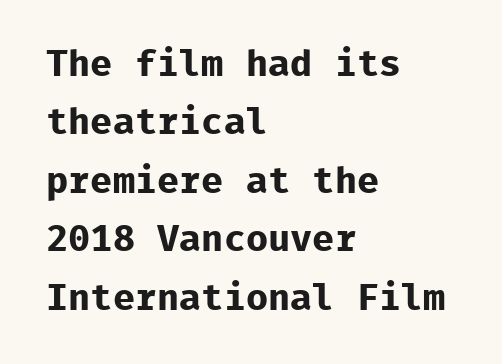
Q: Is the text bold? A: Yes.
Q: Is the text italic (slanted)? A: No, it is upright.
Q: Is the typeface a serif or a sans-serif typeface? A: Sans-serif.
Q: Is the text underlined? A: No.
Q: How is the paragraph aligned? A: Left-aligned.
Q: Is the spacing between letters normal or unusually wide? A: Normal.
Q: Is the spacing between lines tight, normal or loose? A: Normal.
Q: Width (condensed, normal, or wide)? A: Normal.
Q: Stroke contrast? A: Low.
Q: x-height? A: Medium.
Q: Monospaced? A: Yes.
